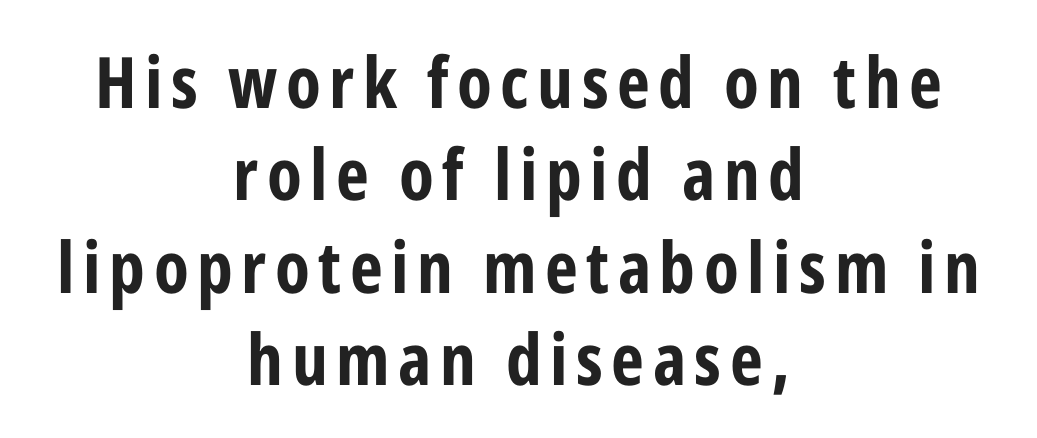
Q: Is the text bold? A: Yes.
Q: Is the text italic (slanted)? A: No, it is upright.
Q: Is the typeface a serif or a sans-serif typeface? A: Sans-serif.
Q: Is the text underlined? A: No.
Q: How is the paragraph aligned? A: Centered.
Q: Is the spacing between lines tight, normal or loose? A: Normal.
Q: Width (condensed, normal, or wide)? A: Condensed.
Q: Stroke contrast? A: Low.
Q: x-height? A: Medium.
Q: Monospaced? A: No.
